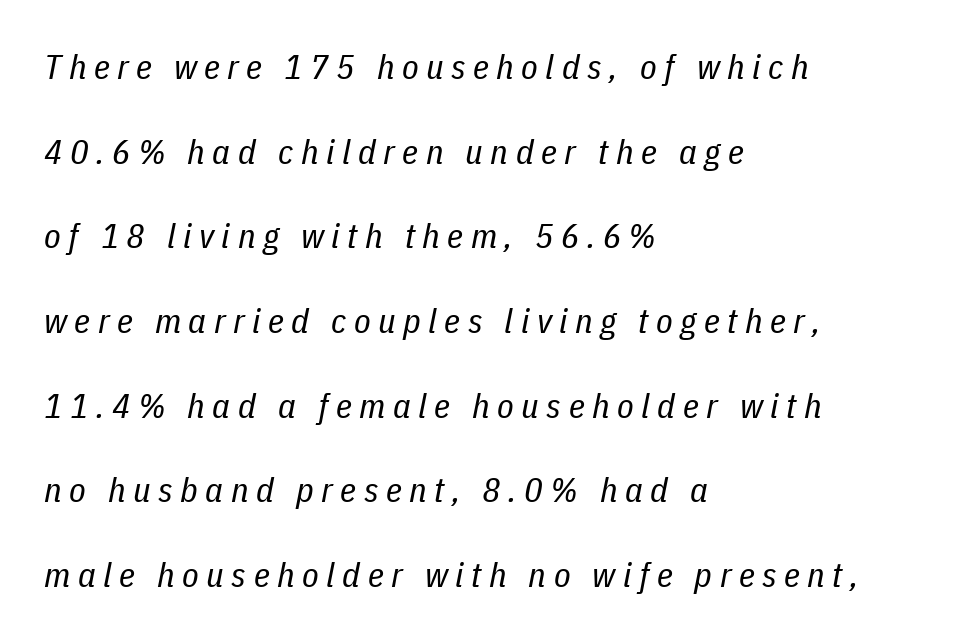
The image shows 34 px regular-weight, condensed type, italic (leaning right); set left-aligned, loose line spacing (2.49x), unusually wide letter spacing (+0.22 em), not underlined; low stroke contrast and a medium x-height.
